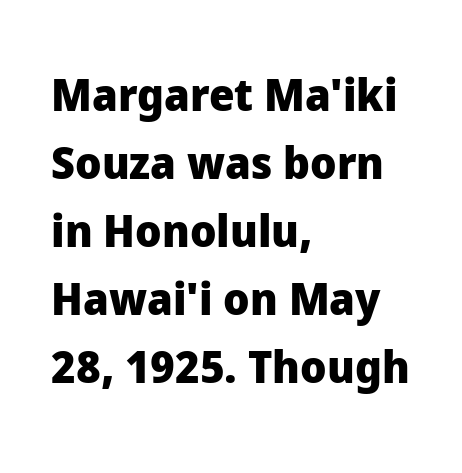
This sample has the flowing, uneven cadence of proportional lettering. Notice how the stems are strictly vertical — no italics here. The text block is weighted toward the left margin, trailing off unevenly rightward. No feet cap the strokes, marking this as sans-serif type. Descender tails drop into unmarked territory.
